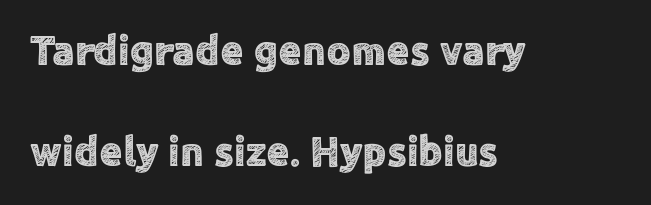
The space directly below the letters is spotless. Do the characters align in a grid? No, the font is proportional. Each new line begins a long way beneath the previous one. The text was rendered using a sans face with plain stroke endings. Between one letter and the next there's only the usual sliver of space.
